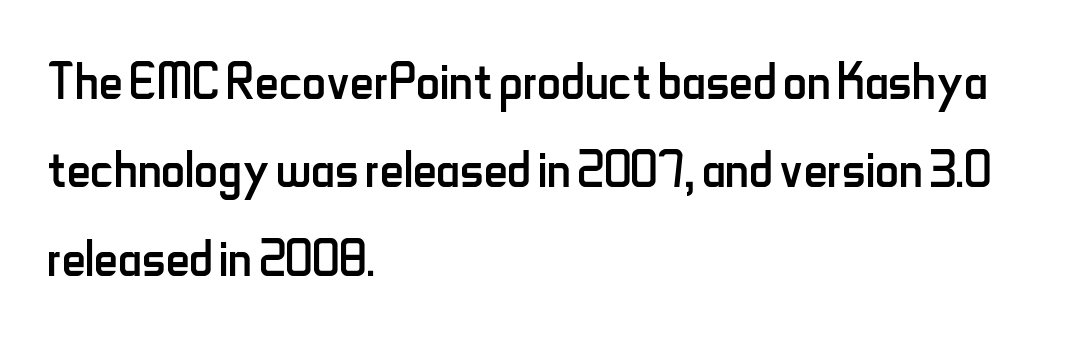
Q: Is the text bold? A: No.
Q: Is the text italic (slanted)? A: No, it is upright.
Q: Is the typeface a serif or a sans-serif typeface? A: Sans-serif.
Q: Is the text underlined? A: No.
Q: How is the paragraph aligned? A: Left-aligned.
Q: Is the spacing between letters normal or unusually wide? A: Normal.
Q: Is the spacing between lines tight, normal or loose? A: Normal.
Q: Width (condensed, normal, or wide)? A: Condensed.
Q: Stroke contrast? A: Low.
Q: x-height? A: Small.
Q: Monospaced? A: No.
